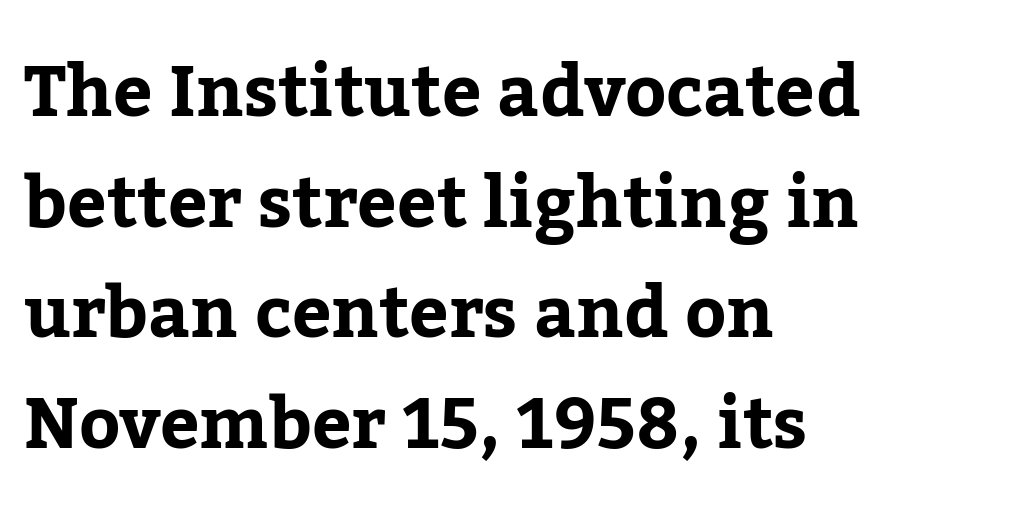
The image shows 70 px serif type, upright; set left-aligned, normal line spacing (1.58x), normal letter spacing, not underlined; low stroke contrast and a medium x-height.
